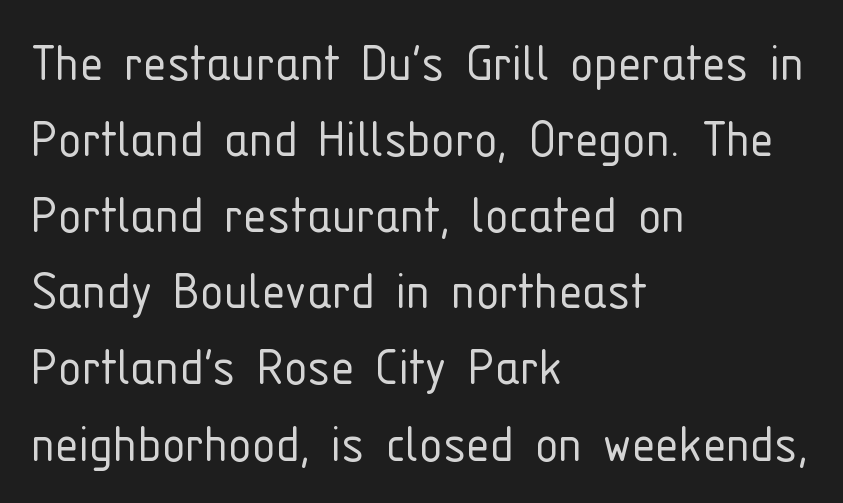
The image shows 59 px light, condensed sans-serif type, upright; set left-aligned, normal line spacing (1.29x), normal letter spacing, not underlined; low stroke contrast and a medium x-height.
